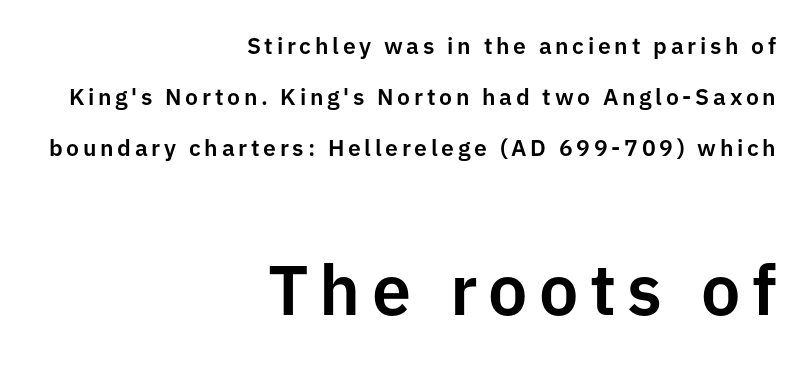
{"serif": "no", "italic": "no", "width": "normal", "stroke_contrast": "low", "x_height": "medium", "monospaced": "no", "underline": "no", "align": "right", "line_spacing": "loose", "line_spacing_ratio": 2.21, "larger_block": "second", "size_ratio": 3.04, "glyph_px": 70}
